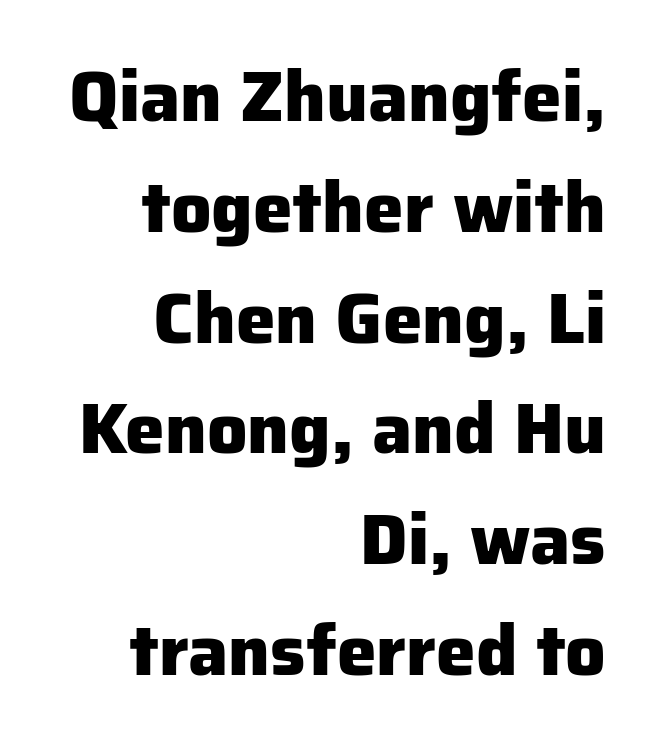
{"serif": "no", "italic": "no", "bold": "yes", "weight": "heavy", "width": "normal", "stroke_contrast": "low", "x_height": "medium", "monospaced": "no", "underline": "no", "align": "right", "line_spacing": "normal", "line_spacing_ratio": 1.56, "letter_spacing": "normal", "letter_spacing_em": 0.0, "glyph_px": 71}
